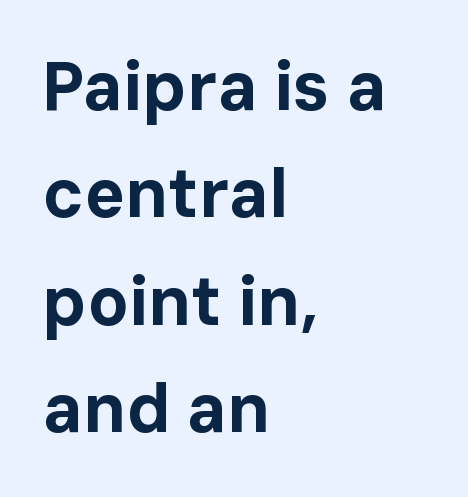
The image shows 68 px bold sans-serif type, upright; set left-aligned, normal line spacing (1.58x), normal letter spacing, not underlined; low stroke contrast and a medium x-height.
